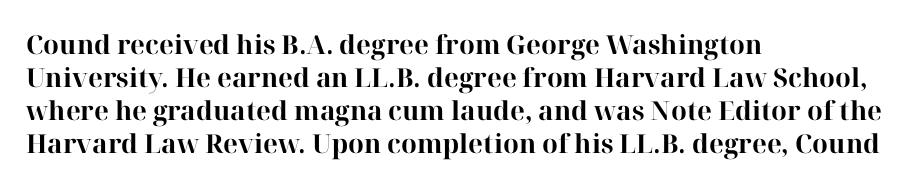
Q: Is the text bold? A: Yes.
Q: Is the text italic (slanted)? A: No, it is upright.
Q: Is the text underlined? A: No.
Q: How is the paragraph aligned? A: Left-aligned.
Q: Is the spacing between letters normal or unusually wide? A: Normal.
Q: Is the spacing between lines tight, normal or loose? A: Normal.
